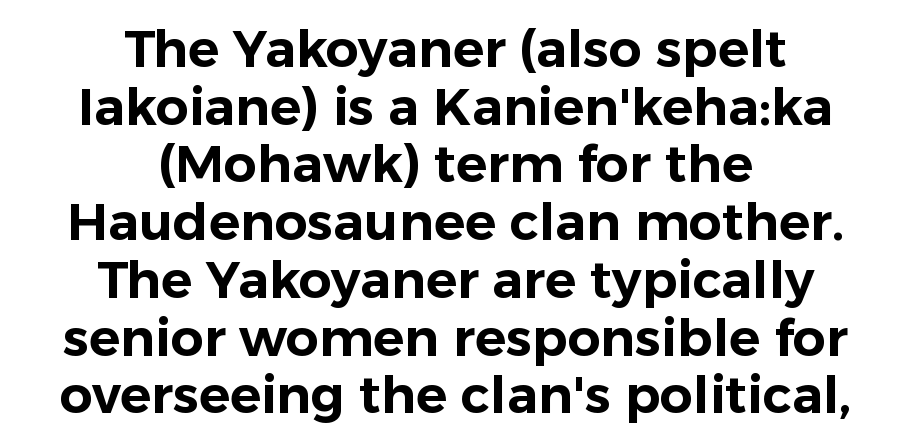
Q: Is the text italic (slanted)? A: No, it is upright.
Q: Is the typeface a serif or a sans-serif typeface? A: Sans-serif.
Q: Is the text underlined? A: No.
Q: How is the paragraph aligned? A: Centered.
Q: Is the spacing between letters normal or unusually wide? A: Normal.
Q: Is the spacing between lines tight, normal or loose? A: Tight.
Q: Width (condensed, normal, or wide)? A: Normal.
Q: Stroke contrast? A: Low.
Q: x-height? A: Medium.
Q: Monospaced? A: No.
